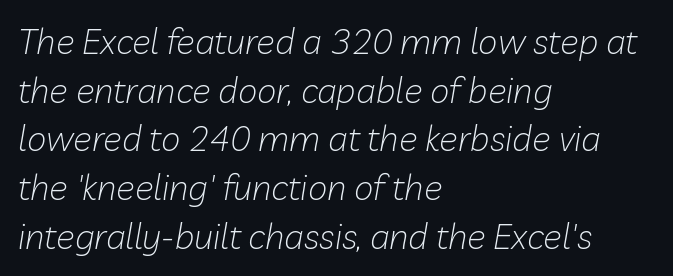
Visually the block forms a straight wall on the left and a jagged coastline on the right. Slant detected: the letters are inclined. Quick note: underline off. Nothing unusual about the tracking: characters are spaced as the font intends. Weight: in the light-to-regular range.
